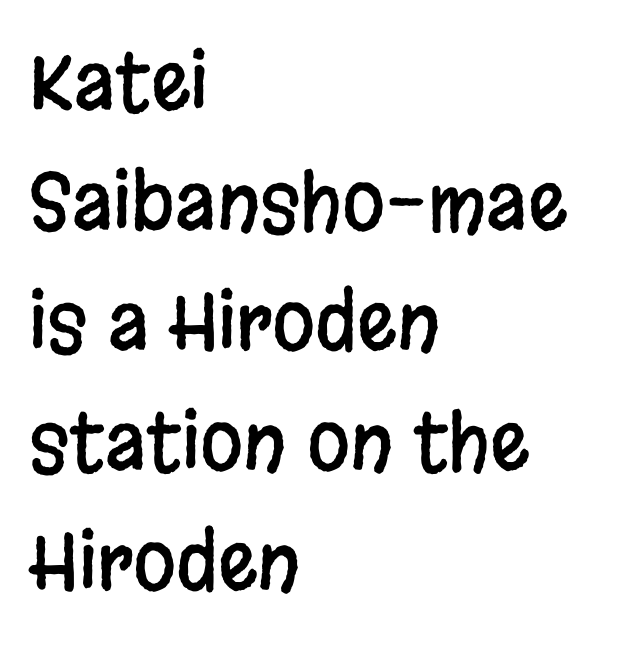
{"serif": "no", "italic": "no", "width": "condensed", "stroke_contrast": "low", "x_height": "large", "monospaced": "no", "underline": "no", "align": "left", "line_spacing": "normal", "line_spacing_ratio": 1.54, "letter_spacing": "normal", "letter_spacing_em": 0.0, "glyph_px": 78}
